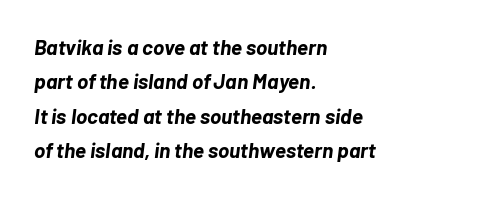
Q: Is the text bold? A: Yes.
Q: Is the text italic (slanted)? A: Yes, it leans right by about 7 degrees.
Q: Is the text underlined? A: No.
Q: How is the paragraph aligned? A: Left-aligned.
Q: Is the spacing between letters normal or unusually wide? A: Normal.
Q: Is the spacing between lines tight, normal or loose? A: Normal.
